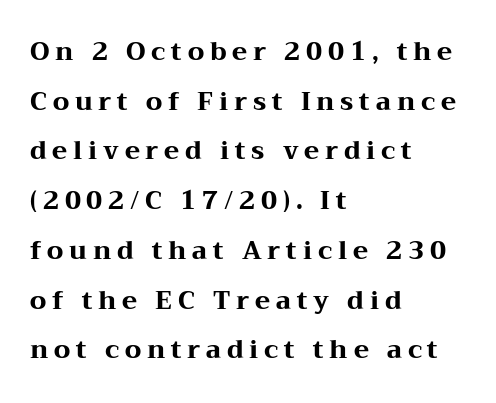
Just letters on the line, the space beneath them empty. There is plenty of visible air inserted between adjacent glyphs. Line beginnings align vertically; line endings do not. You'd pick this weight for a headline — it's a proper bold. The rendering uses a large line-height, opening up the rows.
